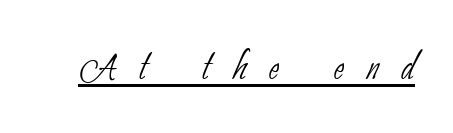
Q: Is the text bold? A: No.
Q: Is the typeface a serif or a sans-serif typeface? A: Sans-serif.
Q: Is the text underlined? A: Yes.
Q: Is the spacing between letters normal or unusually wide? A: Unusually wide.
Q: Width (condensed, normal, or wide)? A: Condensed.
Q: Stroke contrast? A: Low.
Q: x-height? A: Small.
Q: Monospaced? A: No.
